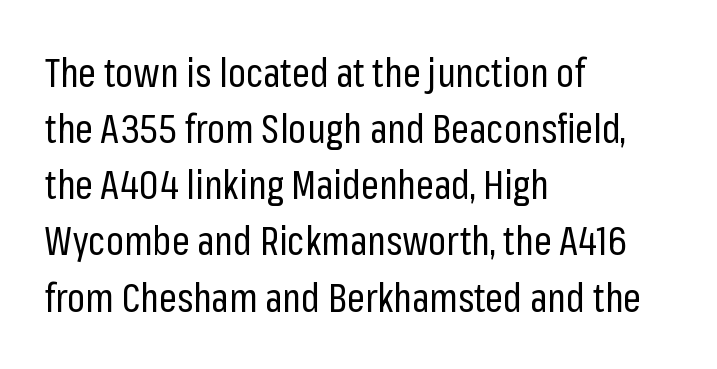
{"serif": "no", "italic": "no", "bold": "no", "weight": "regular", "width": "condensed", "stroke_contrast": "low", "x_height": "medium", "monospaced": "no", "underline": "no", "align": "left", "line_spacing": "normal", "line_spacing_ratio": 1.44, "letter_spacing": "normal", "letter_spacing_em": 0.0, "glyph_px": 39}
